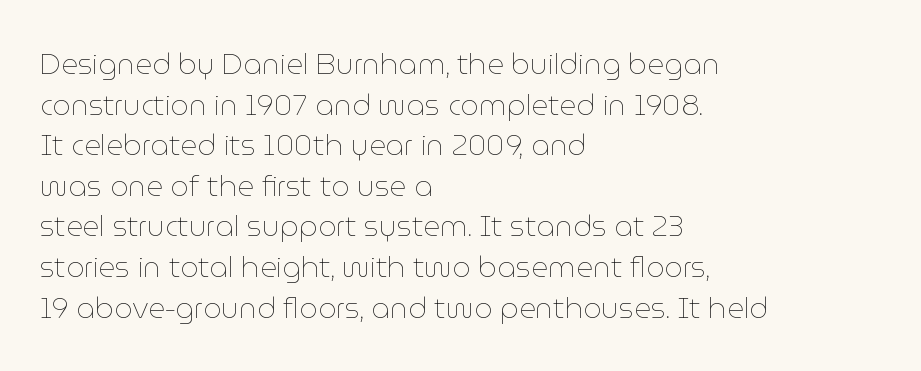
The image shows 29 px thin type, upright; set left-aligned, normal line spacing (1.4x), normal letter spacing, not underlined; low stroke contrast and a medium x-height.
